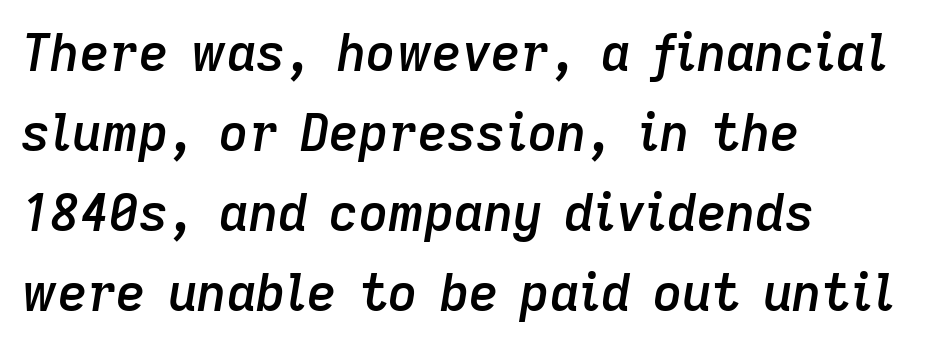
This sample has the flowing, uneven cadence of proportional lettering. The compositor pushed each line to the left boundary. Set as a demibold, roughly 600 on the weight scale. Normally led — the rows are evenly, conventionally spaced.
